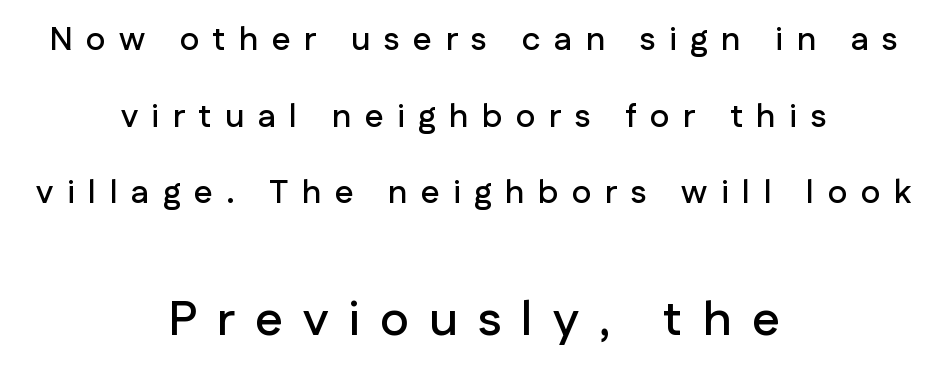
Q: Is the text italic (slanted)? A: No, it is upright.
Q: Is the typeface a serif or a sans-serif typeface? A: Sans-serif.
Q: Is the text underlined? A: No.
Q: How is the paragraph aligned? A: Centered.
Q: Is the spacing between letters normal or unusually wide? A: Unusually wide.
Q: Is the spacing between lines tight, normal or loose? A: Loose.
Q: Which block of text is set in a larger size, the first (top) or the second (bottom)? A: The second (bottom) one.
Q: Width (condensed, normal, or wide)? A: Normal.
Q: Stroke contrast? A: Low.
Q: x-height? A: Medium.
Q: Monospaced? A: No.
